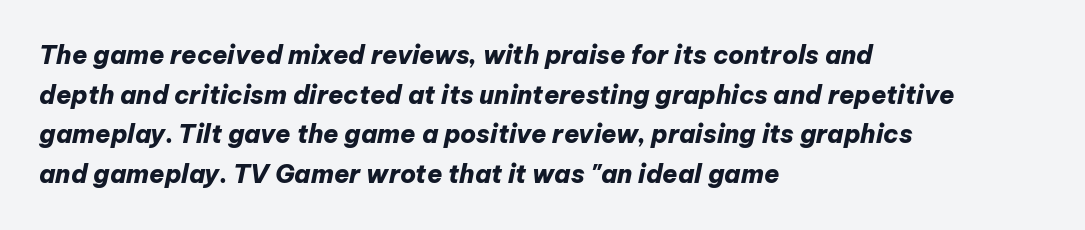
Q: Is the text bold? A: Yes.
Q: Is the text italic (slanted)? A: Yes, it leans right by about 12 degrees.
Q: Is the text underlined? A: No.
Q: How is the paragraph aligned? A: Left-aligned.
Q: Is the spacing between letters normal or unusually wide? A: Normal.
Q: Is the spacing between lines tight, normal or loose? A: Normal.
